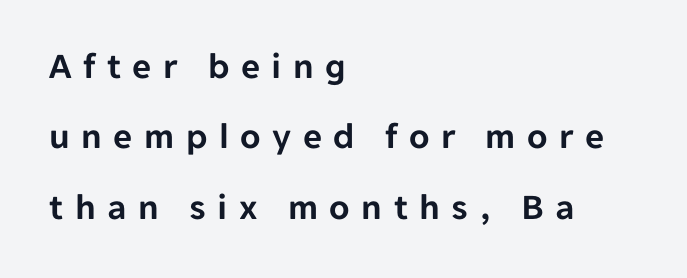
Q: Is the text italic (slanted)? A: No, it is upright.
Q: Is the typeface a serif or a sans-serif typeface? A: Sans-serif.
Q: Is the text underlined? A: No.
Q: How is the paragraph aligned? A: Left-aligned.
Q: Is the spacing between letters normal or unusually wide? A: Unusually wide.
Q: Is the spacing between lines tight, normal or loose? A: Loose.
Q: Width (condensed, normal, or wide)? A: Normal.
Q: Stroke contrast? A: Low.
Q: x-height? A: Medium.
Q: Monospaced? A: No.
